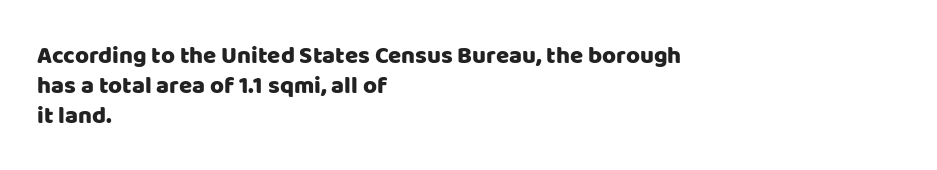
The image shows 24 px text type, upright; set left-aligned, normal line spacing (1.25x), normal letter spacing, not underlined.
